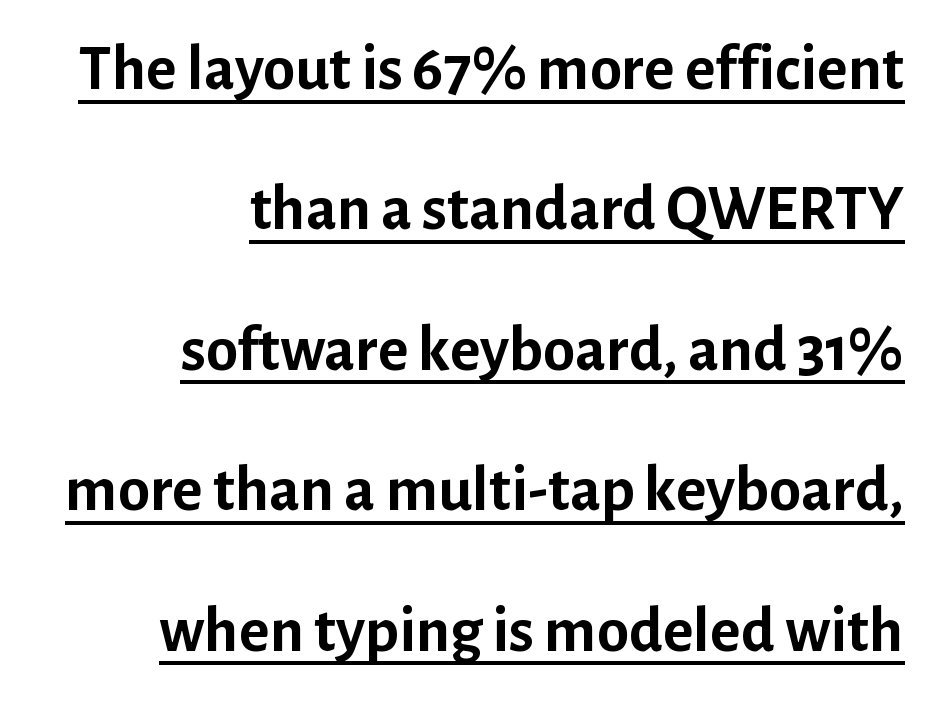
Q: Is the text bold? A: Yes.
Q: Is the text italic (slanted)? A: No, it is upright.
Q: Is the typeface a serif or a sans-serif typeface? A: Sans-serif.
Q: Is the text underlined? A: Yes.
Q: How is the paragraph aligned? A: Right-aligned.
Q: Is the spacing between letters normal or unusually wide? A: Normal.
Q: Is the spacing between lines tight, normal or loose? A: Loose.
Q: Width (condensed, normal, or wide)? A: Normal.
Q: Stroke contrast? A: Low.
Q: x-height? A: Medium.
Q: Monospaced? A: No.
